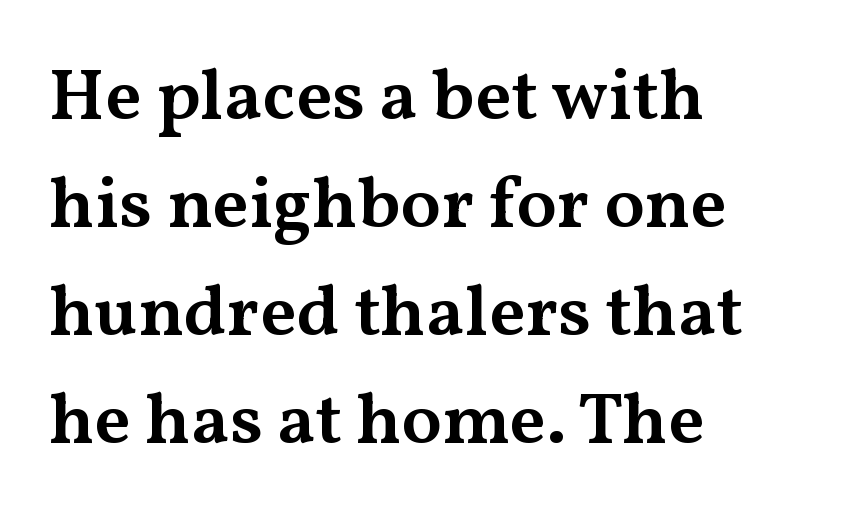
Q: Is the text bold? A: Semi-bold.
Q: Is the text italic (slanted)? A: No, it is upright.
Q: Is the typeface a serif or a sans-serif typeface? A: Serif.
Q: Is the text underlined? A: No.
Q: How is the paragraph aligned? A: Left-aligned.
Q: Is the spacing between letters normal or unusually wide? A: Normal.
Q: Is the spacing between lines tight, normal or loose? A: Normal.
Q: Width (condensed, normal, or wide)? A: Wide.
Q: Stroke contrast? A: Medium.
Q: x-height? A: Medium.
Q: Monospaced? A: No.
